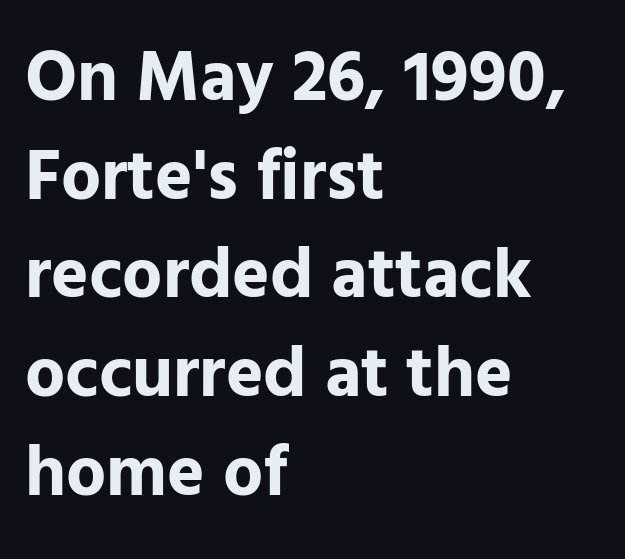
Q: Is the text bold? A: Yes.
Q: Is the text italic (slanted)? A: No, it is upright.
Q: Is the typeface a serif or a sans-serif typeface? A: Sans-serif.
Q: Is the text underlined? A: No.
Q: How is the paragraph aligned? A: Left-aligned.
Q: Is the spacing between letters normal or unusually wide? A: Normal.
Q: Is the spacing between lines tight, normal or loose? A: Normal.
Q: Width (condensed, normal, or wide)? A: Normal.
Q: Stroke contrast? A: Low.
Q: x-height? A: Medium.
Q: Monospaced? A: No.
